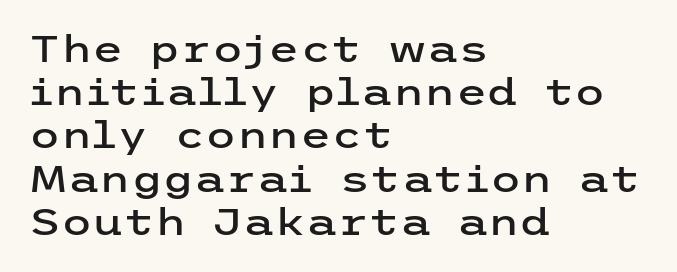
Horizontal alignment here is leftward, the default for most running prose. Honestly, the letter spacing is just normal — you wouldn't notice it. The designer went with a sans here, leaving each stem footless. Any mark beneath the type? The region is blank. The specimen reads as upright at a glance.
